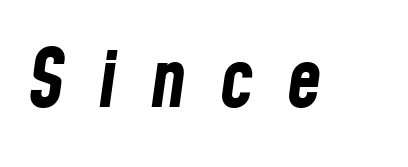
Q: Is the text bold? A: Yes.
Q: Is the text italic (slanted)? A: Yes, it leans right by about 8 degrees.
Q: Is the text underlined? A: No.
Q: Is the spacing between letters normal or unusually wide? A: Unusually wide.
Q: Width (condensed, normal, or wide)? A: Condensed.
Q: Stroke contrast? A: Low.
Q: x-height? A: Medium.
Q: Monospaced? A: No.
